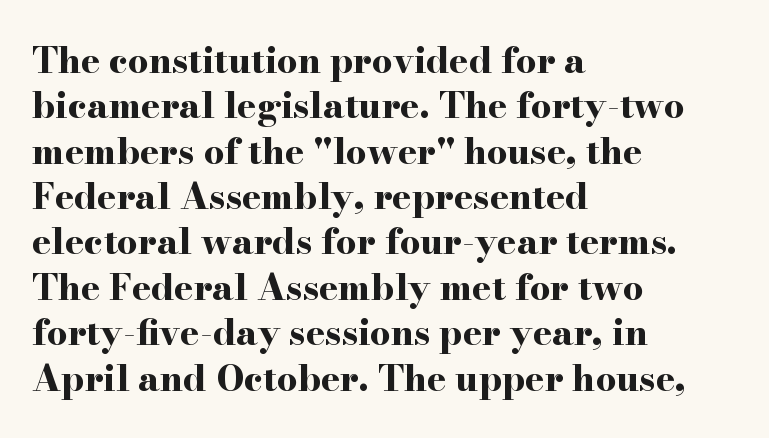
The image shows 36 px bold, wide serif type, upright; set left-aligned, normal line spacing (1.26x), normal letter spacing, not underlined; high stroke contrast and a small x-height.
